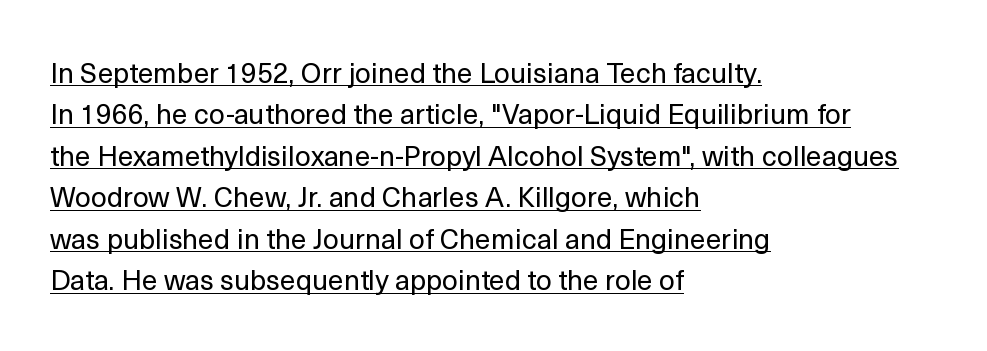
The image shows 28 px regular-weight sans-serif type, upright; set left-aligned, normal line spacing (1.48x), normal letter spacing, underlined; a medium x-height.
